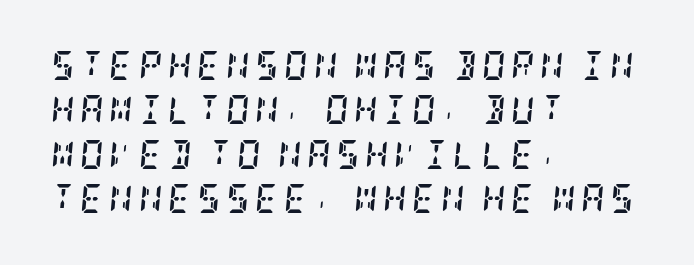
Italic? Definitely — the glyphs are oblique. Does the weight exceed regular? Yes, all the way to bold. The leading is moderate, giving the passage an even texture. Underline: absent. The rendering shows small feet on the letterforms — a serif design. One-word summary of the alignment: left.
